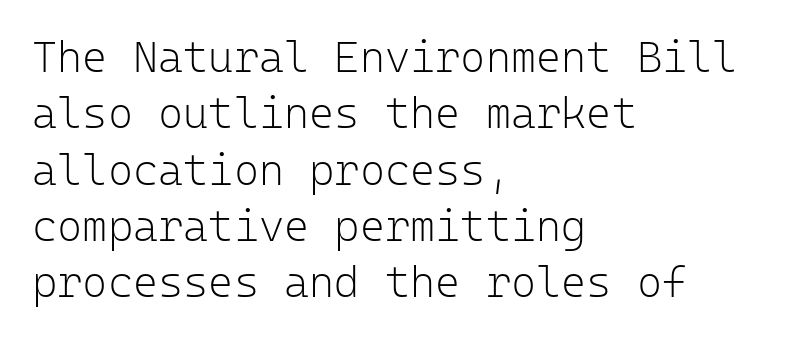
The image shows 43 px light sans-serif type, upright, monospaced; set left-aligned, normal line spacing (1.31x), normal letter spacing, not underlined; low stroke contrast and a medium x-height.
